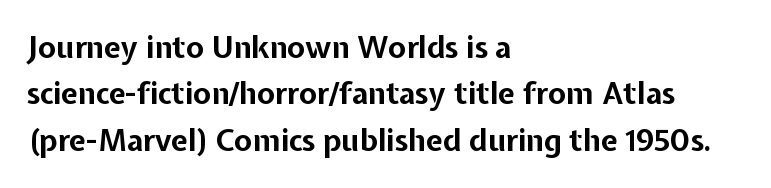
Q: Is the text bold? A: Yes.
Q: Is the text italic (slanted)? A: No, it is upright.
Q: Is the typeface a serif or a sans-serif typeface? A: Sans-serif.
Q: Is the text underlined? A: No.
Q: How is the paragraph aligned? A: Left-aligned.
Q: Is the spacing between letters normal or unusually wide? A: Normal.
Q: Is the spacing between lines tight, normal or loose? A: Normal.
Q: Width (condensed, normal, or wide)? A: Normal.
Q: Stroke contrast? A: Low.
Q: x-height? A: Medium.
Q: Monospaced? A: No.
